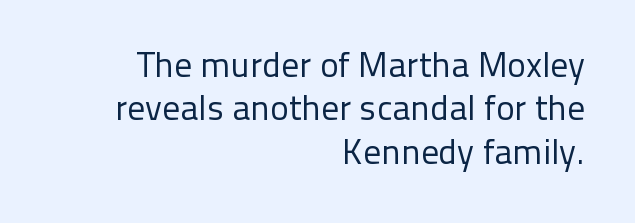
The image shows 35 px regular-weight sans-serif type, upright; set right-aligned, line spacing 1.24x, normal letter spacing, not underlined; low stroke contrast and a medium x-height.
